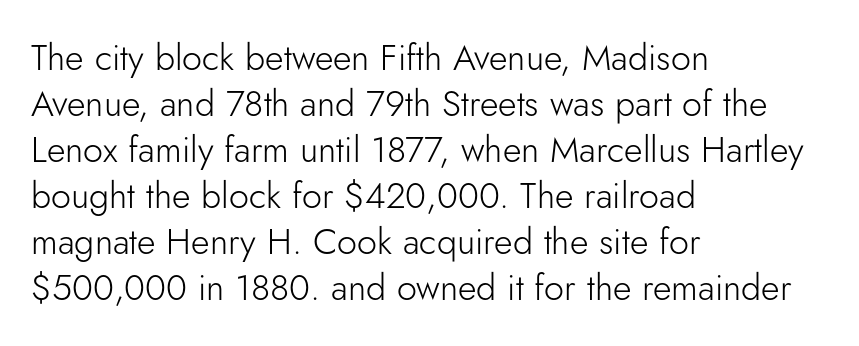
{"serif": "no", "italic": "no", "bold": "no", "weight": "light", "width": "normal", "stroke_contrast": "low", "x_height": "small", "monospaced": "no", "underline": "no", "align": "left", "line_spacing": "normal", "line_spacing_ratio": 1.28, "letter_spacing": "normal", "letter_spacing_em": 0.0, "glyph_px": 36}
